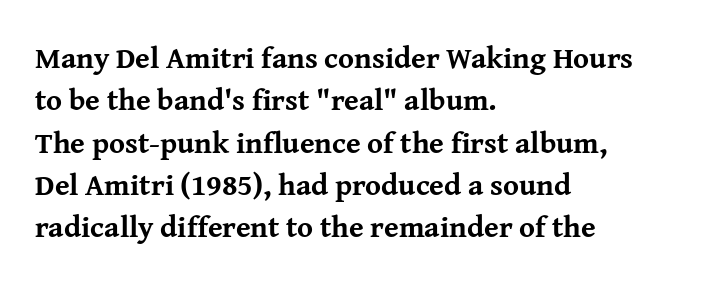
The image shows 30 px bold serif type, upright; set left-aligned, normal line spacing (1.41x), normal letter spacing, not underlined; medium stroke contrast and a medium x-height.
